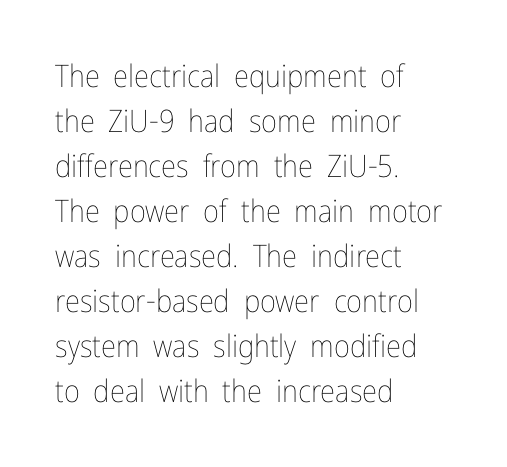
The image shows 31 px thin, condensed type, upright; set left-aligned, normal line spacing (1.45x), normal letter spacing, not underlined; low stroke contrast and a medium x-height.
